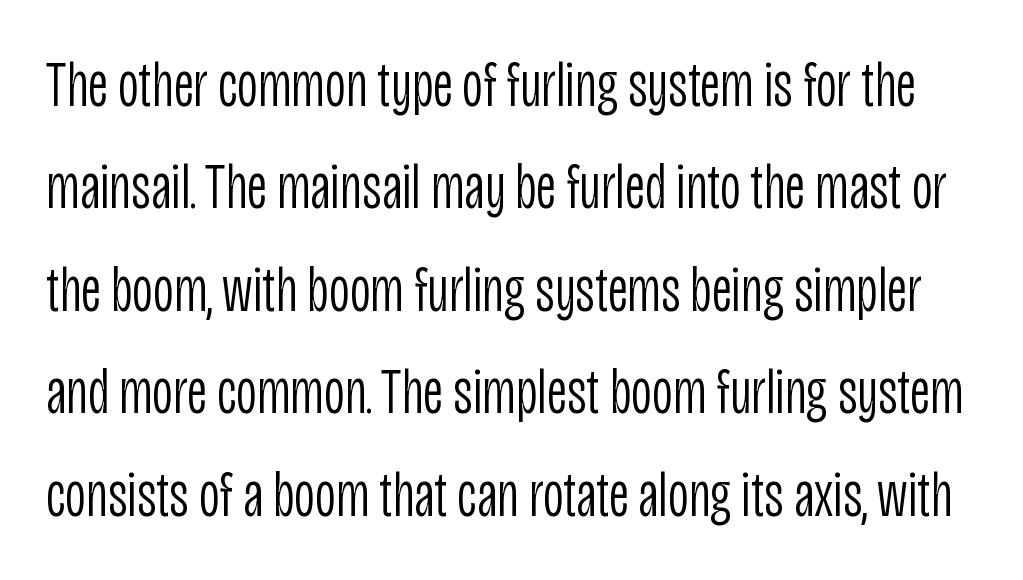
These lines keep a tight, regular rhythm from letter to letter. Italic: no, the glyphs are upright roman. The designer left line spacing at the default. The strokes are not fattened; the text isn't bold. The face used here is proportionally spaced, like ordinary book or web type. The letters carry no serifs — their stems end cleanly without finishing strokes.
